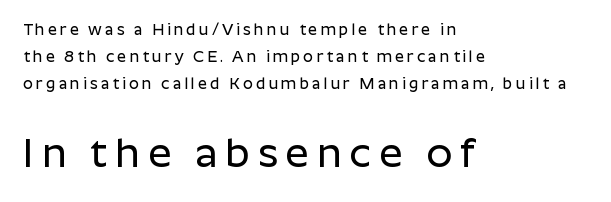
The image shows 41 px sans-serif type, upright; set left-aligned, normal line spacing (1.68x), not underlined; the second (bottom) block is 2.56x larger; low stroke contrast and a medium x-height.
